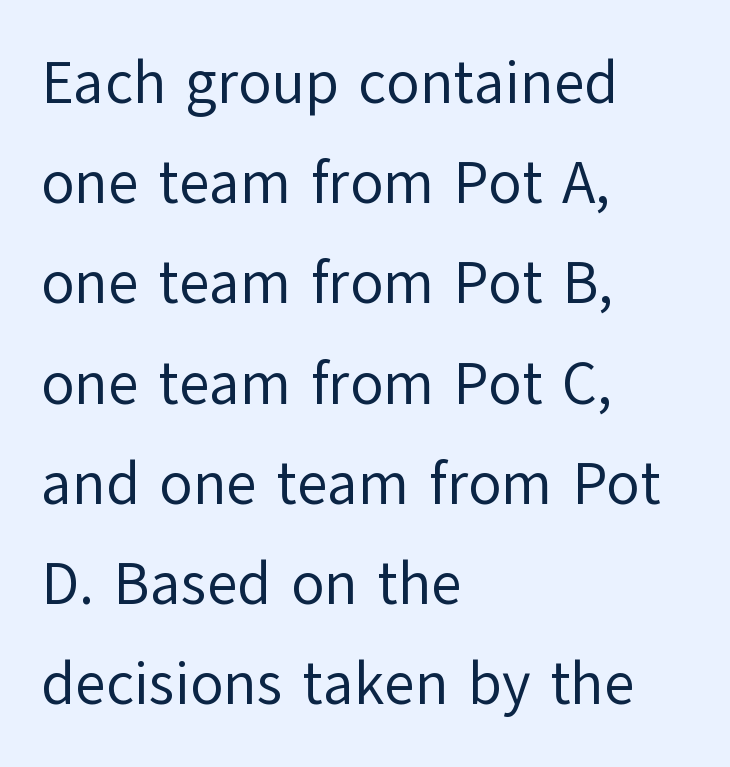
{"serif": "no", "italic": "no", "bold": "no", "weight": "regular", "width": "normal", "stroke_contrast": "low", "x_height": "medium", "monospaced": "no", "underline": "no", "align": "left", "line_spacing": "normal", "line_spacing_ratio": 1.67, "letter_spacing": "normal", "letter_spacing_em": 0.0, "glyph_px": 60}
